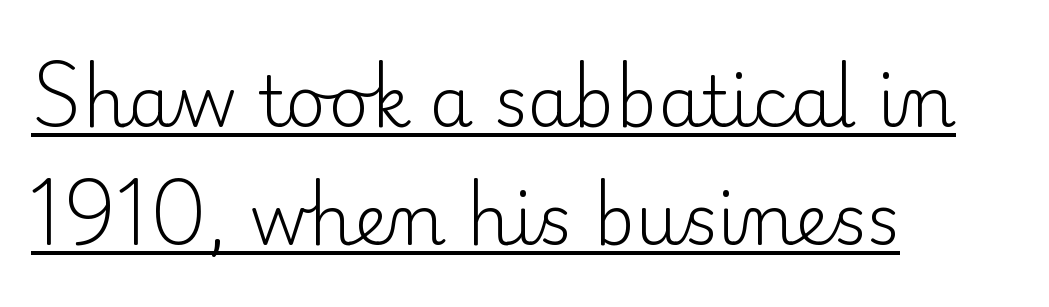
{"italic": "no", "bold": "no", "weight": "light", "width": "normal", "stroke_contrast": "low", "x_height": "small", "monospaced": "no", "underline": "yes", "align": "left", "line_spacing": "normal", "line_spacing_ratio": 1.69, "letter_spacing": "normal", "letter_spacing_em": 0.0, "glyph_px": 70}
